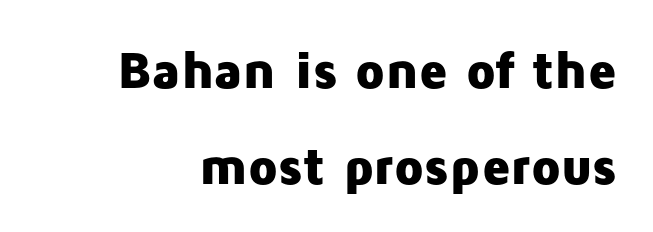
Q: Is the text bold? A: Yes.
Q: Is the text italic (slanted)? A: No, it is upright.
Q: Is the typeface a serif or a sans-serif typeface? A: Sans-serif.
Q: Is the text underlined? A: No.
Q: Is the spacing between letters normal or unusually wide? A: Normal.
Q: Width (condensed, normal, or wide)? A: Normal.
Q: Stroke contrast? A: Low.
Q: x-height? A: Medium.
Q: Monospaced? A: No.
